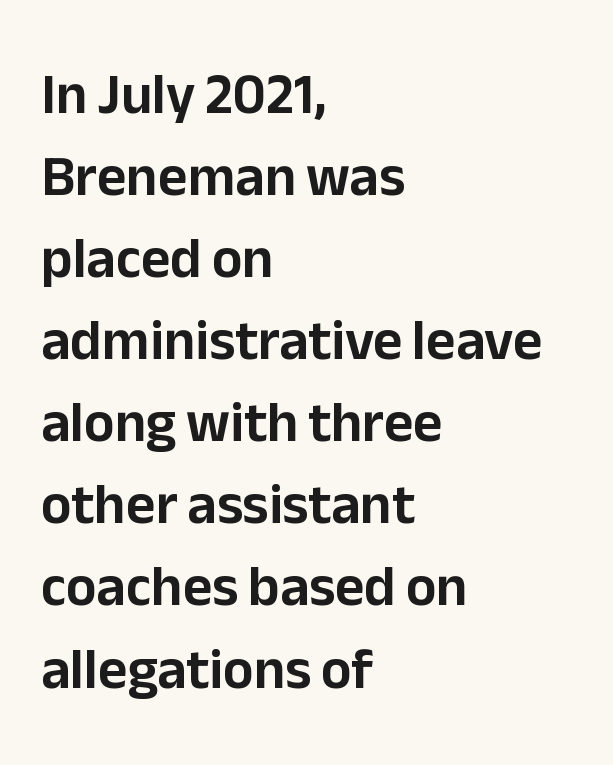
Quick note: interline space is typical. Each letter keeps its own natural width here, so spacing adapts to shape. The typography opts for an upright posture over an oblique one. Descender tails drop into unmarked territory.
